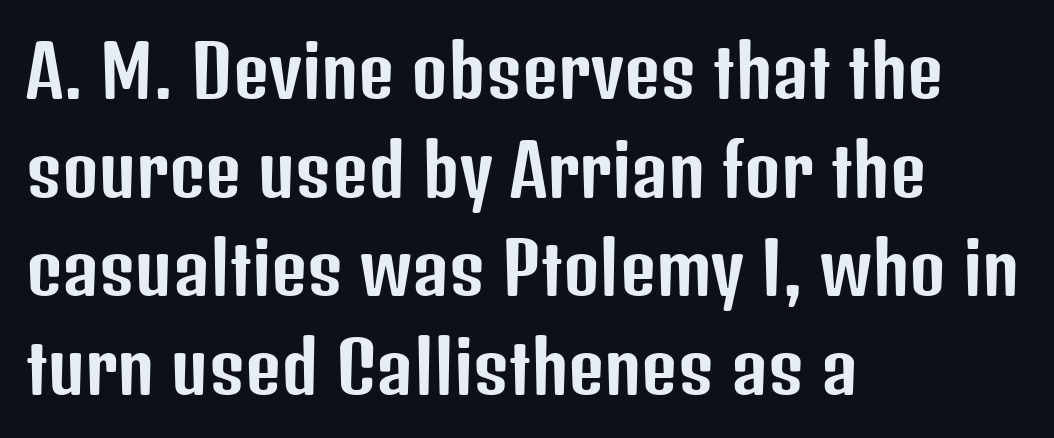
The zone under the glyphs is completely vacant. Note the varied advance widths — an 'i' is clearly narrower than an 'm'. Rows of type keep a routine distance in the vertical direction. The typeface chosen for these lines omits serifs. If you drew a line through each stem, it would be perfectly vertical.
